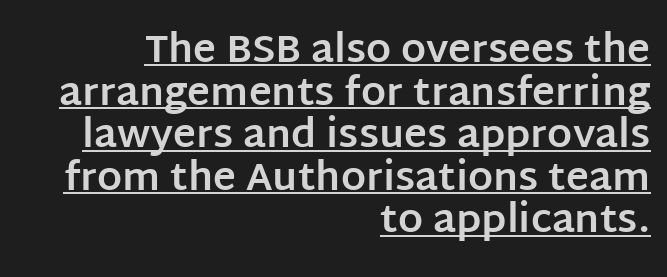
The image shows 39 px bold sans-serif type, upright; set right-aligned, tight line spacing (1.09x), normal letter spacing, underlined; low stroke contrast and a large x-height.
